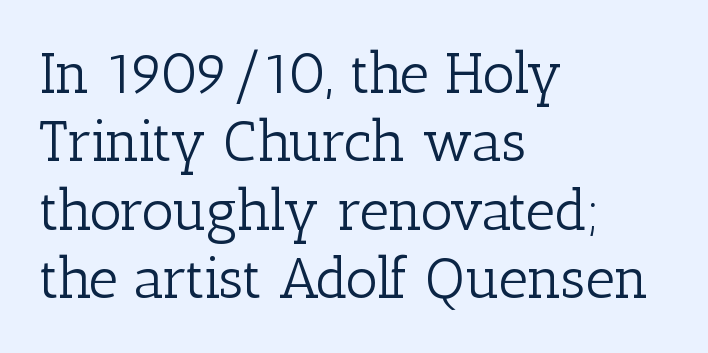
{"serif": "yes", "italic": "no", "bold": "no", "weight": "light", "width": "normal", "stroke_contrast": "low", "x_height": "medium", "monospaced": "no", "underline": "no", "align": "left", "line_spacing_ratio": 1.2, "letter_spacing": "normal", "letter_spacing_em": 0.0, "glyph_px": 57}
